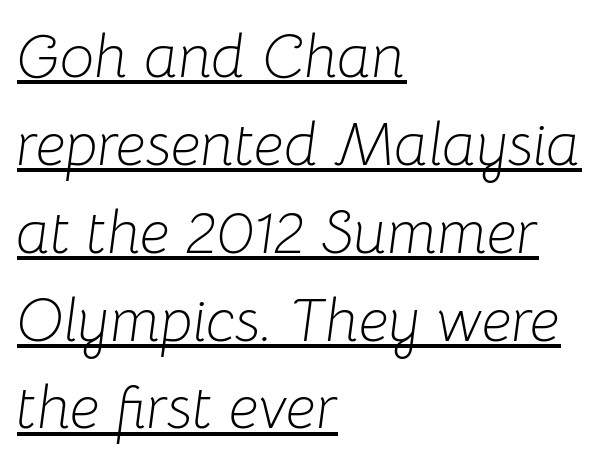
The image shows 61 px light type, italic (leaning right); set left-aligned, normal line spacing (1.44x), normal letter spacing, underlined; low stroke contrast and a medium x-height.
